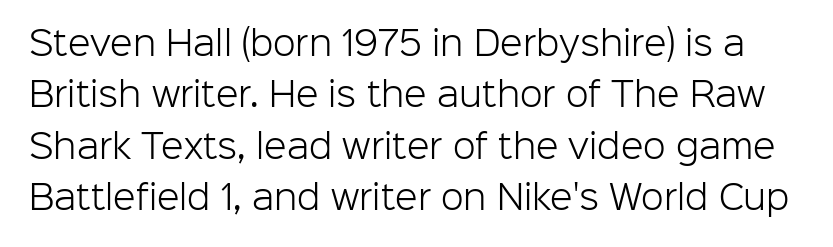
Whoever set this chose a conventional vertical rhythm. Underlining? Definitely not there. Is the letter spacing exaggerated? No — it looks like the ordinary default. These lines are rendered in a variable-pitch font. Posture: upright roman.
